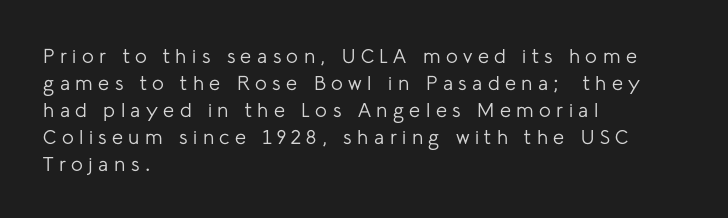
Q: Is the text bold? A: No.
Q: Is the text italic (slanted)? A: No, it is upright.
Q: Is the text underlined? A: No.
Q: How is the paragraph aligned? A: Left-aligned.
Q: Is the spacing between letters normal or unusually wide? A: Unusually wide.
Q: Is the spacing between lines tight, normal or loose? A: Normal.
